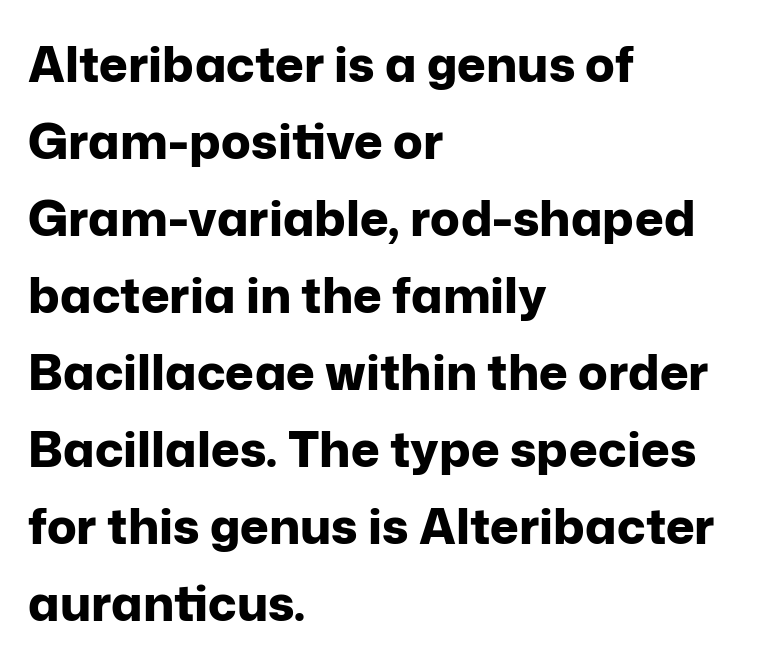
The image shows 49 px bold sans-serif type, upright; set left-aligned, normal line spacing (1.57x), normal letter spacing, not underlined; low stroke contrast and a medium x-height.
